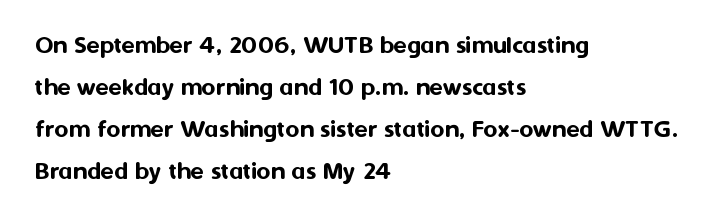
Q: Is the text italic (slanted)? A: No, it is upright.
Q: Is the text underlined? A: No.
Q: How is the paragraph aligned? A: Left-aligned.
Q: Is the spacing between letters normal or unusually wide? A: Normal.
Q: Is the spacing between lines tight, normal or loose? A: Normal.
